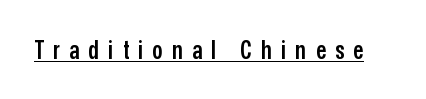
The image shows 25 px text type, upright; set unusually wide letter spacing (+0.38 em), underlined.
